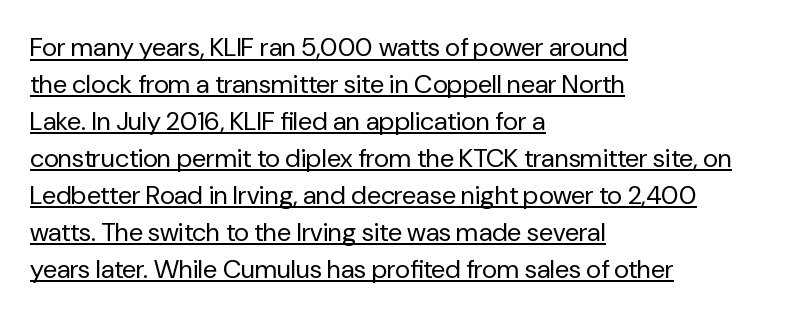
The image shows 26 px text type, upright; set left-aligned, normal line spacing (1.42x), normal letter spacing, underlined.
